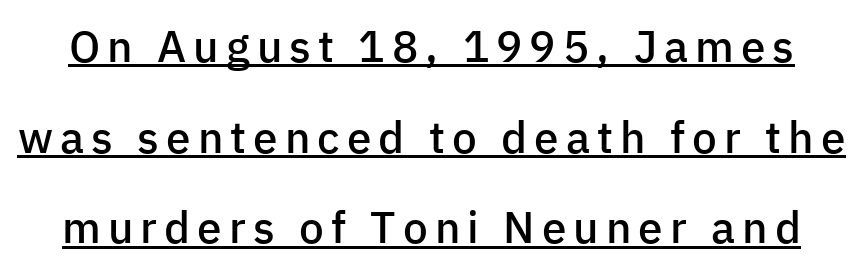
{"serif": "no", "italic": "no", "bold": "semi", "weight": "semibold", "width": "normal", "stroke_contrast": "low", "x_height": "medium", "monospaced": "no", "underline": "yes", "line_spacing": "loose", "line_spacing_ratio": 2.06, "glyph_px": 44}
